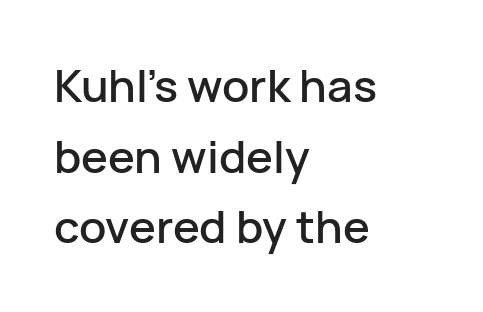
The lines in this sample share a left origin and differ only in where they stop. Descender tails drop into unmarked territory. The line texture is even and compact thanks to regular tracking. Regarding serifs, this sample does without them. Honestly, the row spacing looks completely unremarkable.
